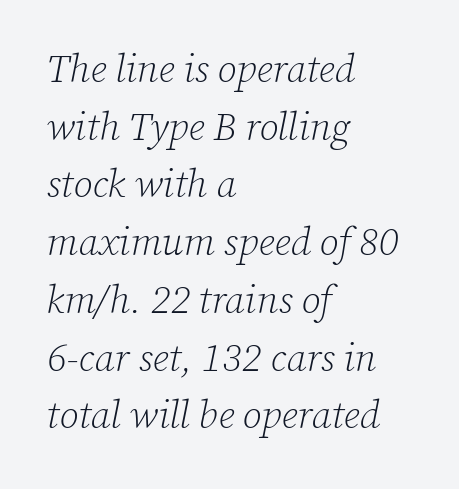
Q: Is the text bold? A: No.
Q: Is the text italic (slanted)? A: Yes, it leans right by about 12 degrees.
Q: Is the typeface a serif or a sans-serif typeface? A: Serif.
Q: Is the text underlined? A: No.
Q: How is the paragraph aligned? A: Left-aligned.
Q: Is the spacing between letters normal or unusually wide? A: Normal.
Q: Is the spacing between lines tight, normal or loose? A: Normal.
Q: Width (condensed, normal, or wide)? A: Normal.
Q: Stroke contrast? A: Low.
Q: x-height? A: Medium.
Q: Monospaced? A: No.
